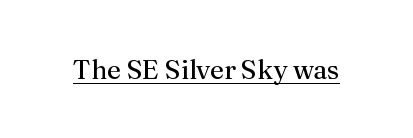
{"italic": "no", "bold": "no", "underline": "yes", "letter_spacing": "normal", "letter_spacing_em": 0.0, "glyph_px": 27}
